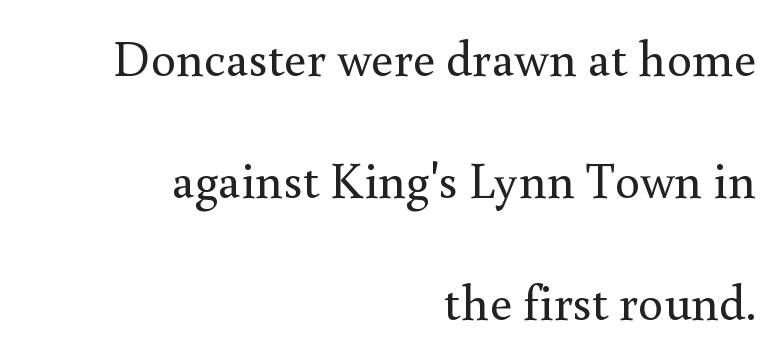
{"serif": "yes", "italic": "no", "bold": "no", "weight": "regular", "width": "normal", "x_height": "small", "monospaced": "no", "underline": "no", "align": "right", "line_spacing": "loose", "line_spacing_ratio": 2.44, "letter_spacing": "normal", "letter_spacing_em": 0.0, "glyph_px": 50}
